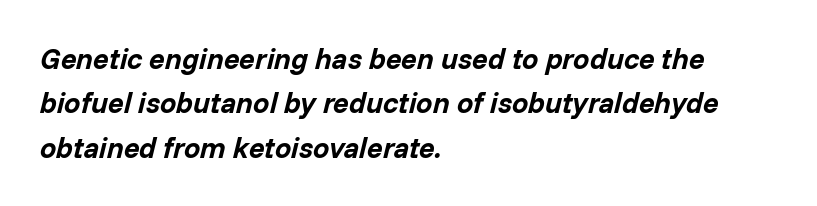
Q: Is the text bold? A: Yes.
Q: Is the text italic (slanted)? A: Yes, it leans right by about 14 degrees.
Q: Is the text underlined? A: No.
Q: How is the paragraph aligned? A: Left-aligned.
Q: Is the spacing between letters normal or unusually wide? A: Normal.
Q: Is the spacing between lines tight, normal or loose? A: Normal.
Q: Width (condensed, normal, or wide)? A: Normal.
Q: Stroke contrast? A: Low.
Q: x-height? A: Medium.
Q: Monospaced? A: No.
